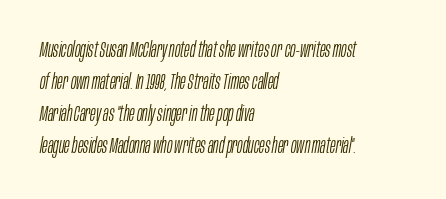
The image shows 21 px text type, italic (leaning right); set left-aligned, normal line spacing (1.52x), normal letter spacing, not underlined.
